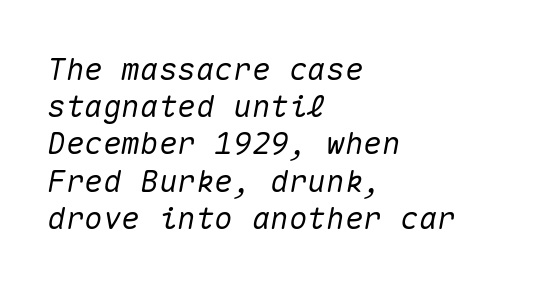
{"italic": "yes", "lean": "right", "slant_degrees": 10, "width": "normal", "stroke_contrast": "medium", "x_height": "medium", "monospaced": "yes", "underline": "no", "align": "left", "line_spacing_ratio": 1.2, "letter_spacing": "normal", "letter_spacing_em": 0.0, "glyph_px": 31}
